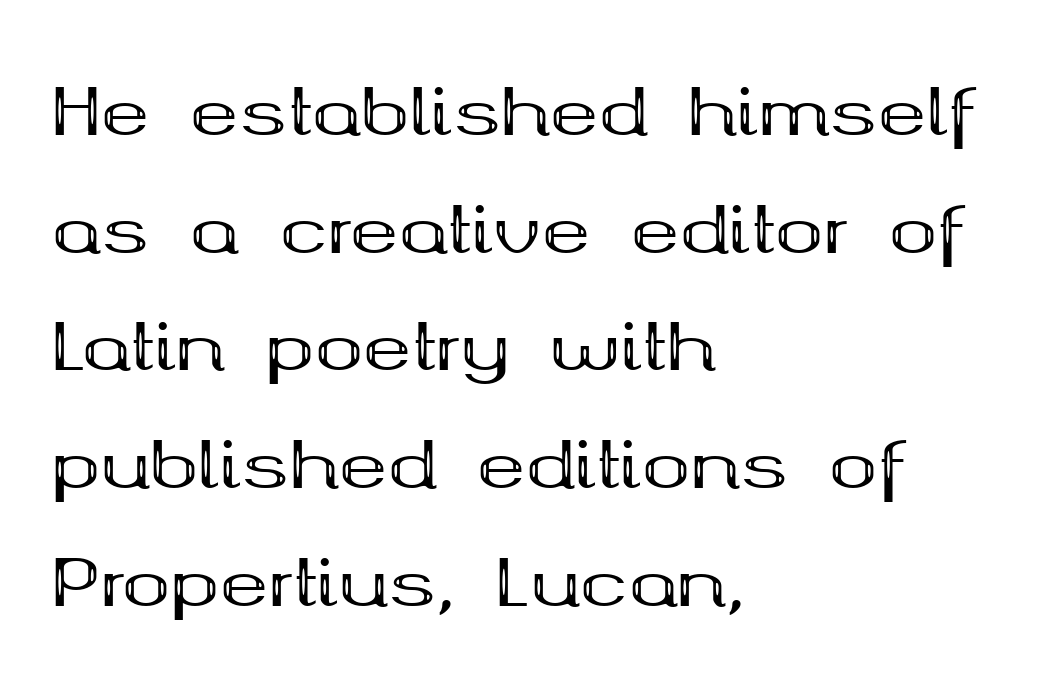
Spacing verdict: proportional, widths tailored to each character. This is heavy type, rendered in bold. Just letters on the line, the space beneath them empty. A serif font was chosen for this passage. Horizontally, the lines are justified to the leading edge only. Unlike italic type, these characters show no tilt at all.
